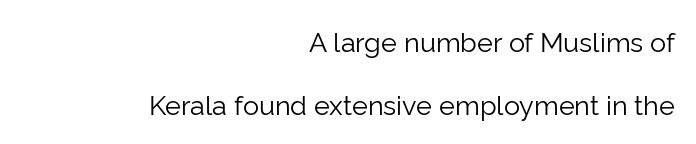
The image shows 27 px text type, upright; set right-aligned, loose line spacing (2.35x), normal letter spacing, not underlined.
